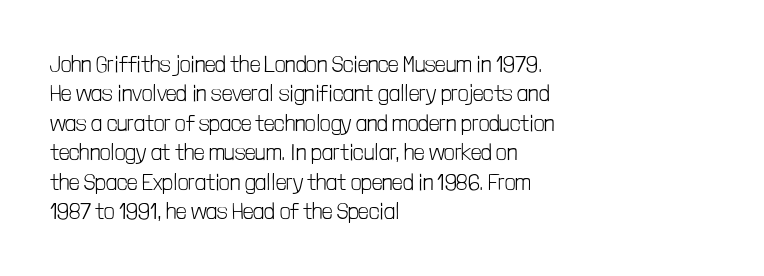
{"italic": "no", "bold": "no", "underline": "no", "align": "left", "line_spacing": "normal", "line_spacing_ratio": 1.28, "letter_spacing": "normal", "letter_spacing_em": 0.0, "glyph_px": 23}
